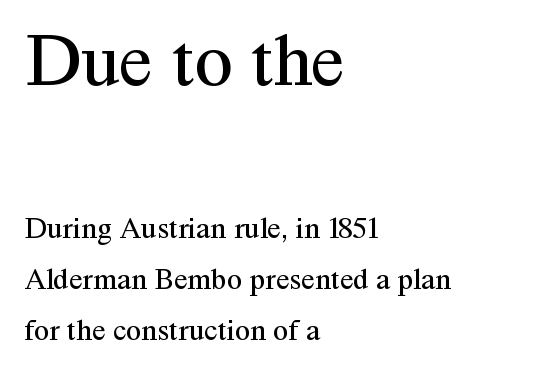
The image shows 77 px regular-weight serif type, upright; set left-aligned, normal line spacing (1.65x), normal letter spacing, not underlined; the first (top) block is 2.48x larger; medium stroke contrast and a medium x-height.
